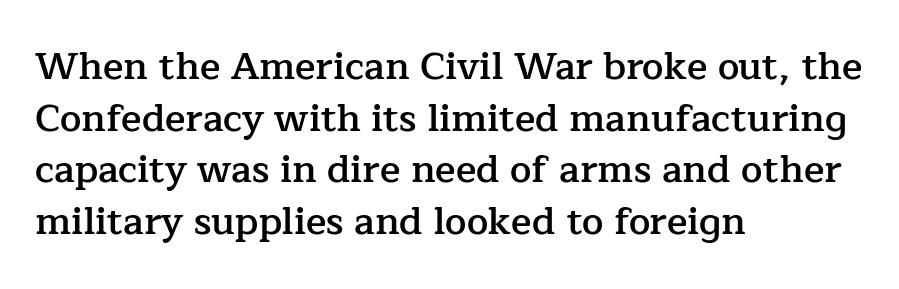
{"serif": "yes", "italic": "no", "bold": "semi", "weight": "semibold", "width": "normal", "stroke_contrast": "low", "x_height": "medium", "monospaced": "no", "underline": "no", "align": "left", "line_spacing": "normal", "line_spacing_ratio": 1.36, "letter_spacing": "normal", "letter_spacing_em": 0.0, "glyph_px": 38}
